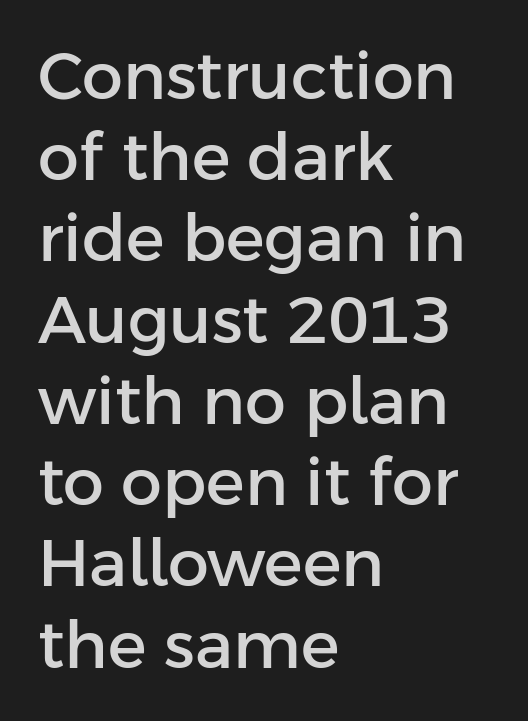
{"serif": "no", "italic": "no", "width": "normal", "stroke_contrast": "low", "x_height": "medium", "monospaced": "no", "underline": "no", "align": "left", "line_spacing": "normal", "line_spacing_ratio": 1.25, "letter_spacing": "normal", "letter_spacing_em": 0.0, "glyph_px": 65}
